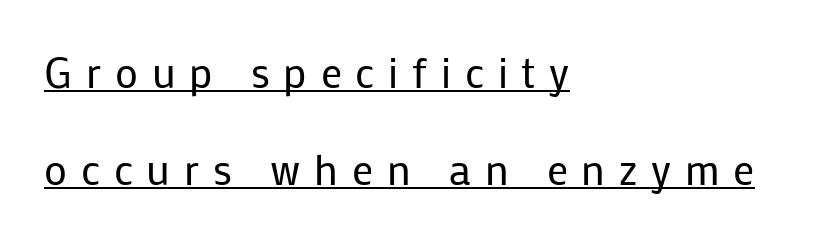
The rendering uses natural spacing where letterforms have individual widths. Quick note: interline space is abundant. The typeface has the unassuming heft of standard copy or less. Tall strokes in this sample are plumb rather than angled. Decoration check: the copy is underlined.
